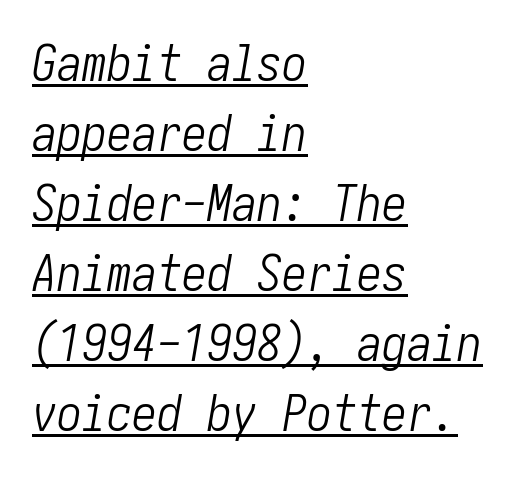
How would I describe the line gaps? Plain and ordinary. The passage shown is underscored from start to finish. The letters are slanted; this is an italic face. One-word summary of the alignment: left. Caption: face not bold, strokes unweighted.
